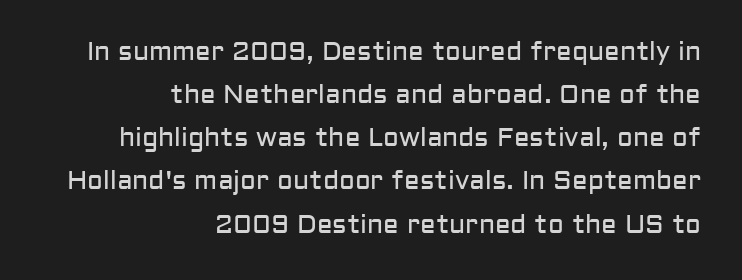
{"italic": "no", "bold": "no", "underline": "no", "align": "right", "line_spacing": "normal", "line_spacing_ratio": 1.66, "letter_spacing": "normal", "letter_spacing_em": 0.0, "glyph_px": 26}
